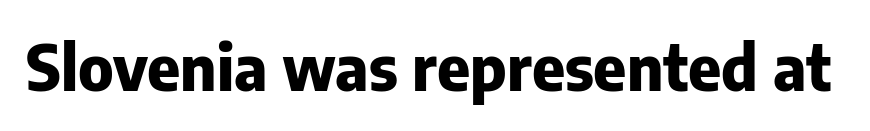
The image shows 63 px heavy sans-serif type, upright; set normal letter spacing, not underlined; low stroke contrast and a medium x-height.
